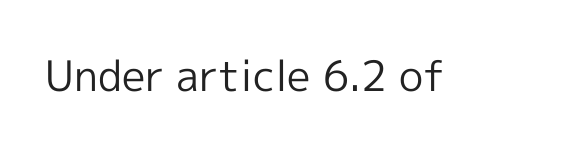
{"serif": "no", "italic": "no", "bold": "no", "weight": "regular", "width": "normal", "x_height": "medium", "monospaced": "no", "underline": "no", "letter_spacing": "normal", "letter_spacing_em": 0.0, "glyph_px": 42}
